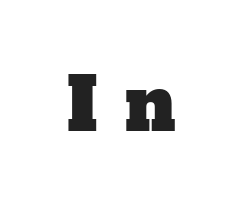
The type family on display is of the serif kind. Proportional: the letters do not fall into vertical columns. The tracking jumps out immediately: characters are airy and widely separated. A clean baseline with only descenders dipping below it.
